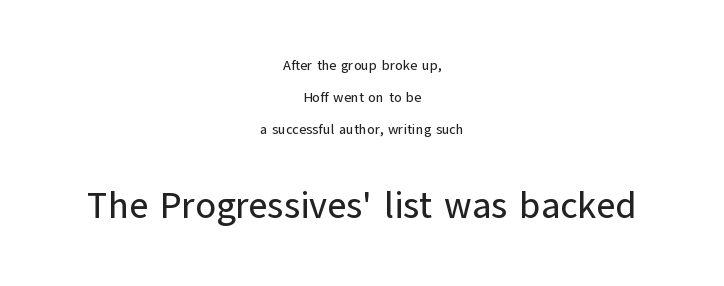
Grotesque or geometric, the face here clearly has no serifs. In terms of letterspacing, this is plain default setting. Interline gaps are noticeably wide in this sample. The specimen omits any rule beneath the text block's lines. Typesetter's note — lower block bumped up in size, upper block left smaller.
